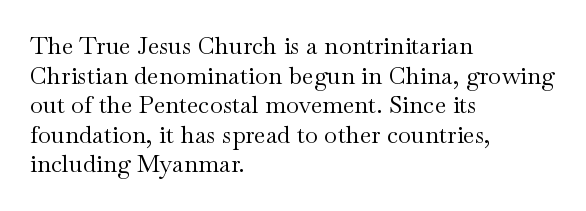
Words appear dense and cohesive because spacing is normal. Stem width sits at or under what a default text font uses. Honestly, there is no underline to notice here at all. The lettering stays uniformly vertical, giving the passage a roman look.
